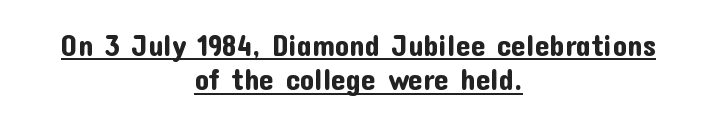
Q: Is the text italic (slanted)? A: No, it is upright.
Q: Is the typeface a serif or a sans-serif typeface? A: Sans-serif.
Q: Is the text underlined? A: Yes.
Q: How is the paragraph aligned? A: Centered.
Q: Is the spacing between letters normal or unusually wide? A: Normal.
Q: Width (condensed, normal, or wide)? A: Normal.
Q: Stroke contrast? A: Low.
Q: x-height? A: Medium.
Q: Monospaced? A: No.
